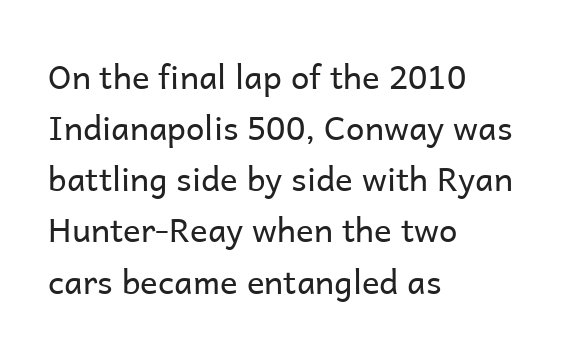
The lines sit at an ordinary, default distance from one another. The strip under each line holds only bare page. The type sits square on the baseline with zero lean. The typeface chosen for these lines omits serifs. The paragraph shown leans on its left margin. You could call the tracking neutral — neither tight nor loose.
